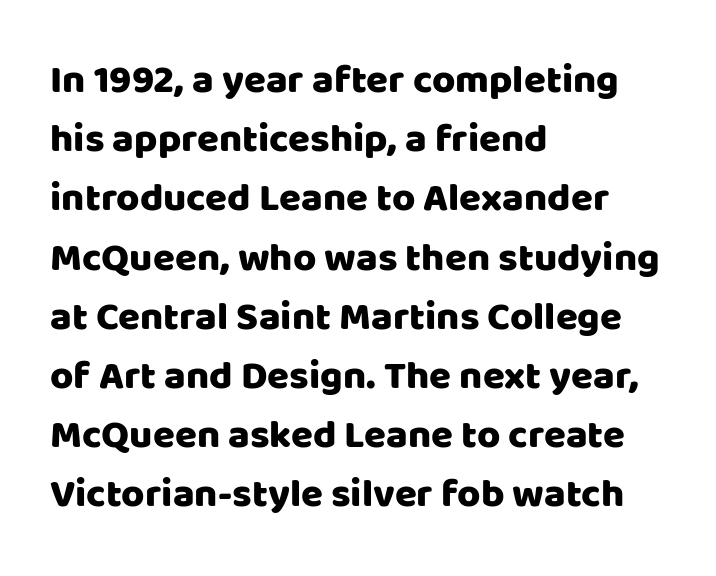
Is this a fixed-width face? No — the glyphs have proportional, varying widths. Glyph-to-glyph distance matches everyday printed text. The block of text has a typical density, with ordinary space between rows. The passage is arranged the way most books set body copy — flush left. Serifs: no, the terminals of the letterforms are clean. Posture: vertical.
